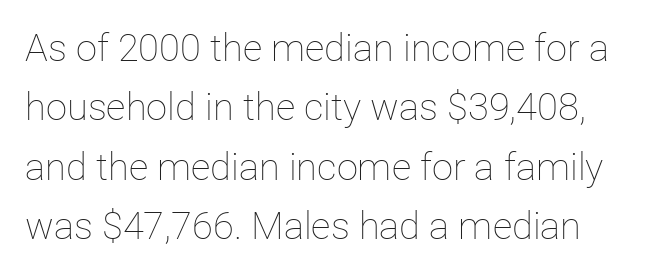
Q: Is the text bold? A: No.
Q: Is the text italic (slanted)? A: No, it is upright.
Q: Is the text underlined? A: No.
Q: Is the spacing between letters normal or unusually wide? A: Normal.
Q: Is the spacing between lines tight, normal or loose? A: Normal.
Q: Width (condensed, normal, or wide)? A: Normal.
Q: Stroke contrast? A: Low.
Q: x-height? A: Medium.
Q: Monospaced? A: No.
